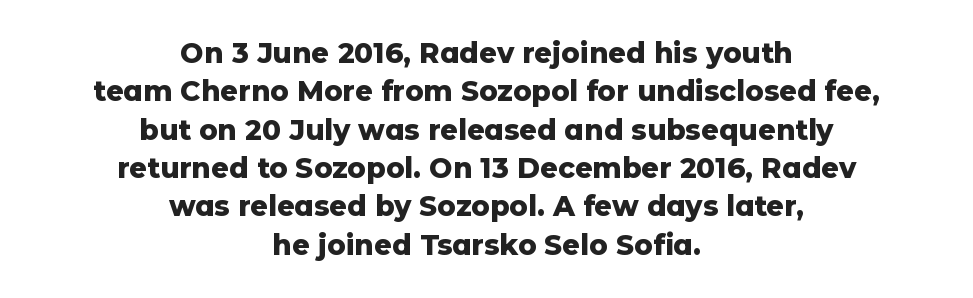
The whitespace from short lines is split evenly between both sides. No extra tracking has been applied to these lines. Quick note: not italic, upright. Are there feet on the stems? There aren't — it's a sans. Quick note: underline off. Summary of vertical rhythm: regular, with standard interline spacing.
